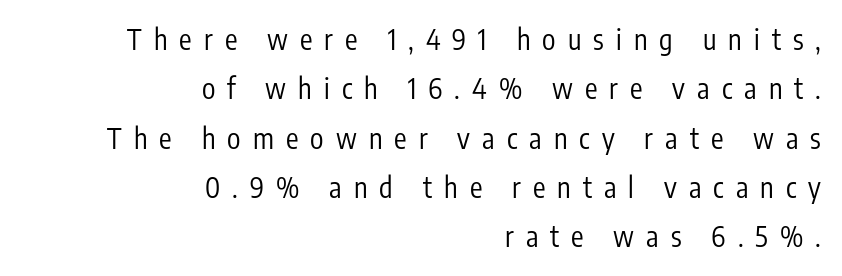
Ascenders rise straight up at ninety degrees. Note the varied advance widths — an 'i' is clearly narrower than an 'm'. Substantial extra tracking has been applied to these lines. Descenders hang freely into open space. Look at the bottom of the vertical strokes: they stop flat, with no serifs. A flush-right, rag-left setting is used for this passage.
